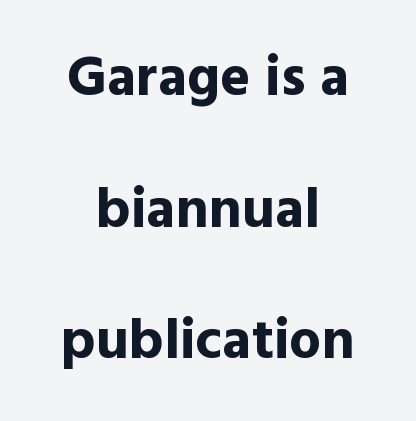
Here the designer chose a conventional face with non-uniform glyph widths. You'd pick this weight for a headline — it's a proper bold. Short note: letters normally spaced. The specimen omits any rule beneath the text block's lines. Italic: no, the glyphs are upright roman. Each line is balanced around a shared central axis.
